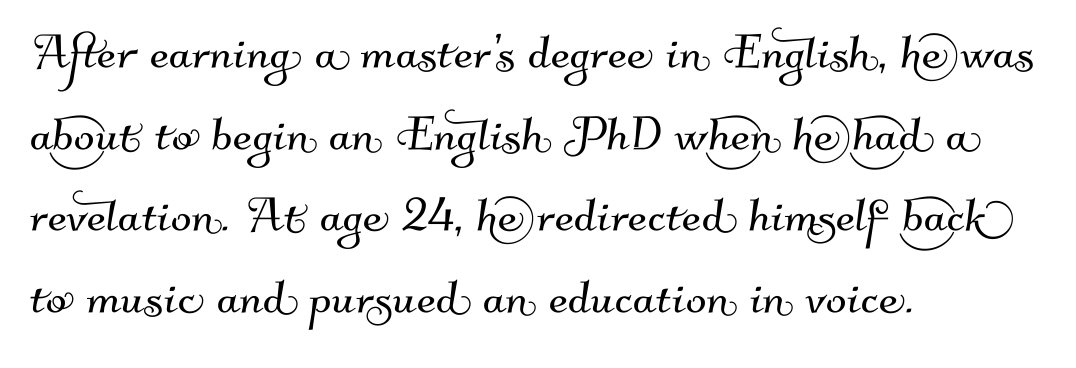
The gaps between neighbouring characters are ordinary and unremarkable. Every row of glyphs begins at an identical x-position on the left. Check under the words: just untouched page. Evenly set lines give the paragraph a standard silhouette. This sample has the flowing, uneven cadence of proportional lettering. Nope, no serifs anywhere on these letters.
